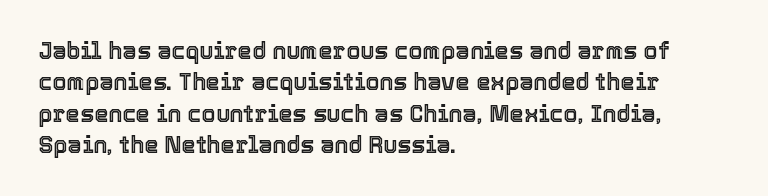
Q: Is the text italic (slanted)? A: No, it is upright.
Q: Is the text underlined? A: No.
Q: How is the paragraph aligned? A: Left-aligned.
Q: Is the spacing between letters normal or unusually wide? A: Normal.
Q: Is the spacing between lines tight, normal or loose? A: Normal.
